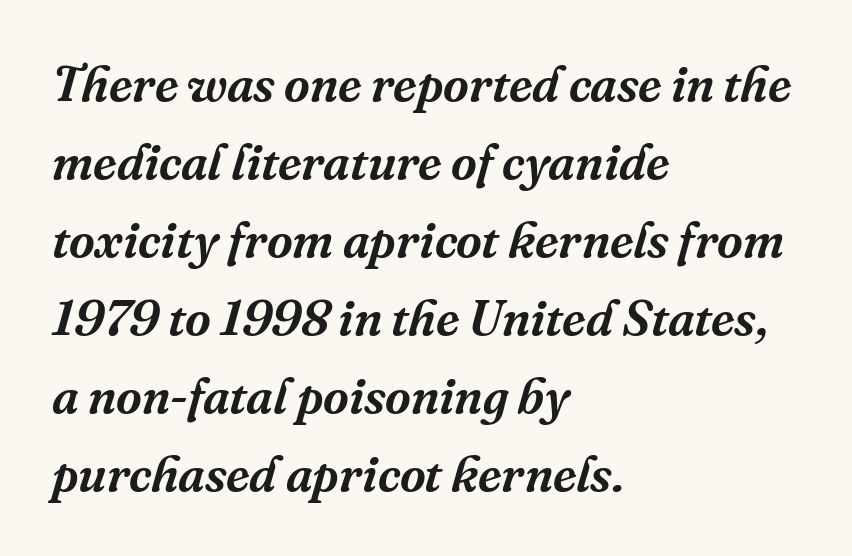
The passage shown is typed in a proportional face where columns would drift. A typesetter would mark this as italic. The space directly below the letters is spotless. Reading down the block, your eye returns to a fixed left position each line.
